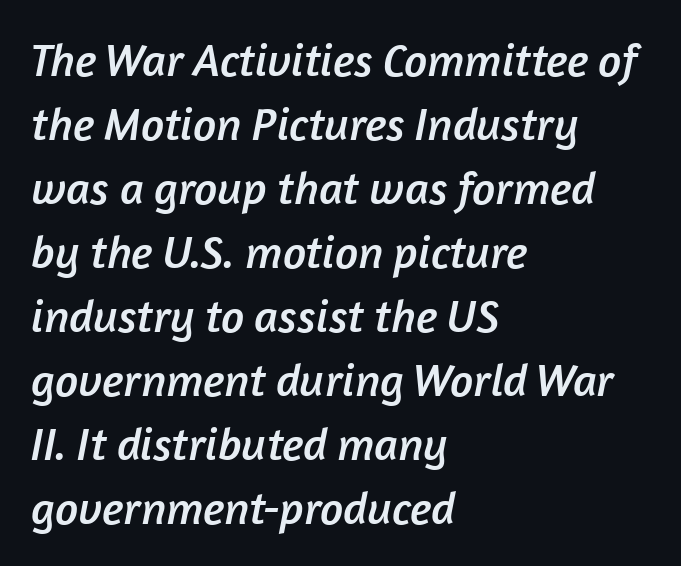
Q: Is the typeface a serif or a sans-serif typeface? A: Sans-serif.
Q: Is the text underlined? A: No.
Q: How is the paragraph aligned? A: Left-aligned.
Q: Is the spacing between letters normal or unusually wide? A: Normal.
Q: Is the spacing between lines tight, normal or loose? A: Normal.
Q: Width (condensed, normal, or wide)? A: Normal.
Q: Stroke contrast? A: Low.
Q: x-height? A: Medium.
Q: Monospaced? A: No.
